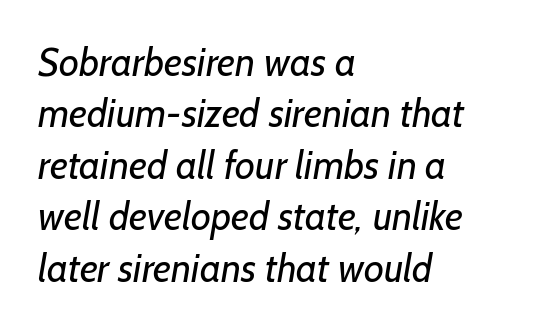
{"serif": "no", "bold": "no", "weight": "regular", "width": "normal", "stroke_contrast": "low", "x_height": "medium", "monospaced": "no", "underline": "no", "align": "left", "line_spacing": "normal", "line_spacing_ratio": 1.32, "letter_spacing": "normal", "letter_spacing_em": 0.0, "glyph_px": 39}
